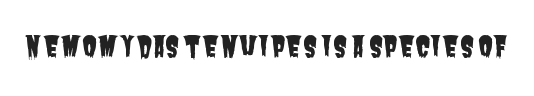
{"serif": "no", "width": "condensed", "stroke_contrast": "low", "x_height": "large", "monospaced": "no", "underline": "no", "letter_spacing": "normal", "letter_spacing_em": 0.0, "glyph_px": 28}
